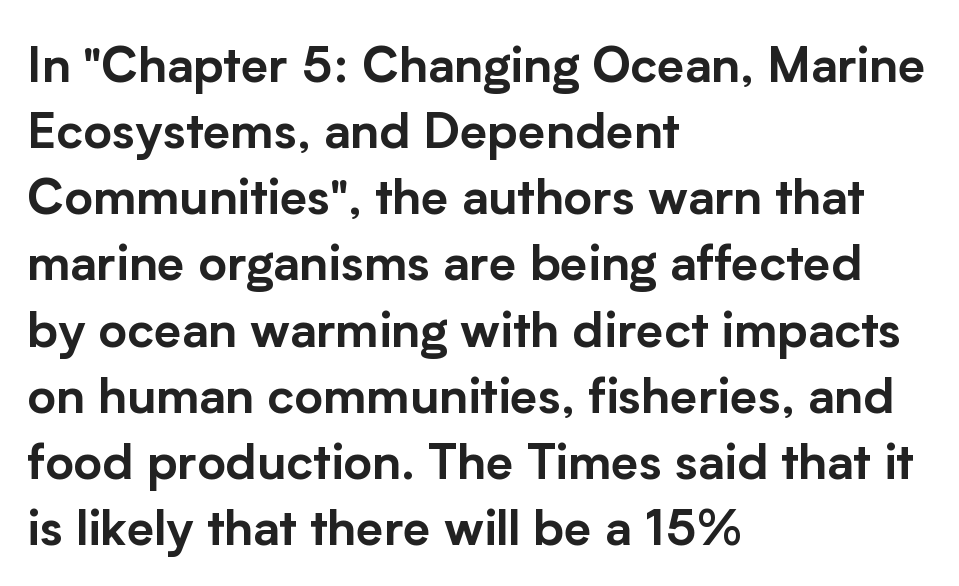
Q: Is the text italic (slanted)? A: No, it is upright.
Q: Is the typeface a serif or a sans-serif typeface? A: Sans-serif.
Q: Is the text underlined? A: No.
Q: How is the paragraph aligned? A: Left-aligned.
Q: Is the spacing between letters normal or unusually wide? A: Normal.
Q: Is the spacing between lines tight, normal or loose? A: Normal.
Q: Width (condensed, normal, or wide)? A: Normal.
Q: Stroke contrast? A: Low.
Q: x-height? A: Medium.
Q: Monospaced? A: No.
